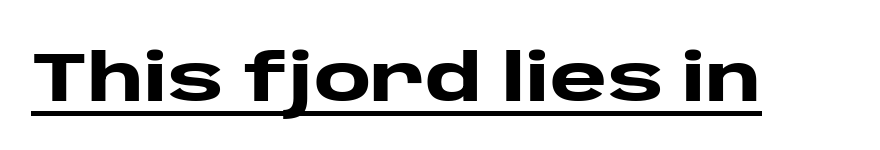
Q: Is the text bold? A: Yes.
Q: Is the text italic (slanted)? A: No, it is upright.
Q: Is the typeface a serif or a sans-serif typeface? A: Sans-serif.
Q: Is the text underlined? A: Yes.
Q: Is the spacing between letters normal or unusually wide? A: Normal.
Q: Width (condensed, normal, or wide)? A: Wide.
Q: Stroke contrast? A: Low.
Q: x-height? A: Large.
Q: Monospaced? A: No.
